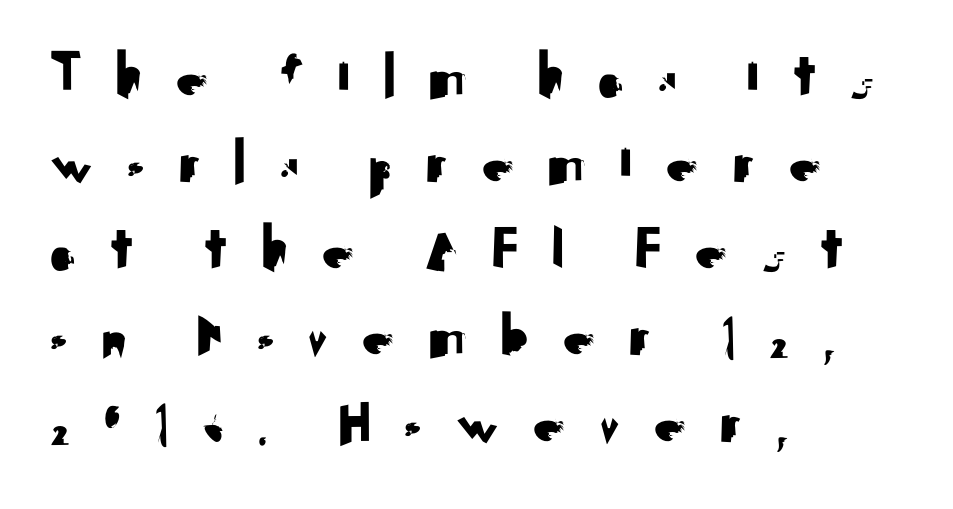
{"serif": "no", "italic": "no", "width": "normal", "stroke_contrast": "medium", "x_height": "small", "monospaced": "no", "underline": "no", "align": "left", "line_spacing": "normal", "line_spacing_ratio": 1.31, "letter_spacing": "wide", "letter_spacing_em": 0.46, "glyph_px": 66}
